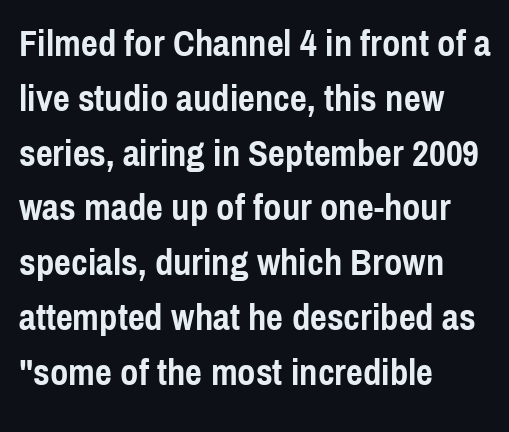
{"serif": "no", "italic": "no", "bold": "yes", "weight": "semibold", "width": "condensed", "x_height": "medium", "monospaced": "no", "underline": "no", "align": "left", "line_spacing": "normal", "line_spacing_ratio": 1.48, "letter_spacing": "normal", "letter_spacing_em": 0.0, "glyph_px": 37}
